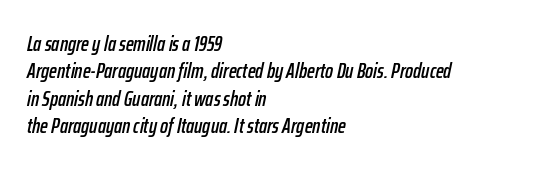
The image shows 21 px text type, italic (leaning right); set left-aligned, normal line spacing (1.3x), normal letter spacing, not underlined.
